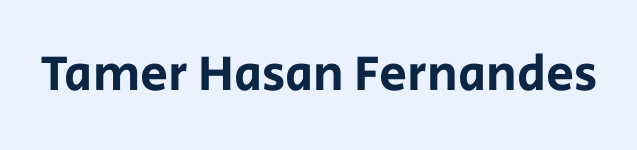
The image shows 50 px sans-serif type, upright; set normal letter spacing, not underlined; low stroke contrast and a large x-height.
